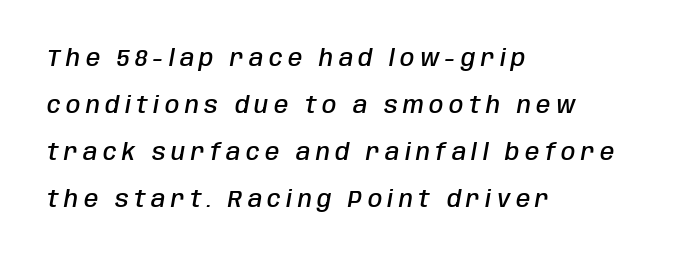
Q: Is the text bold? A: Semi-bold.
Q: Is the text italic (slanted)? A: Yes, it leans right by about 10 degrees.
Q: Is the text underlined? A: No.
Q: How is the paragraph aligned? A: Left-aligned.
Q: Is the spacing between letters normal or unusually wide? A: Unusually wide.
Q: Is the spacing between lines tight, normal or loose? A: Loose.
